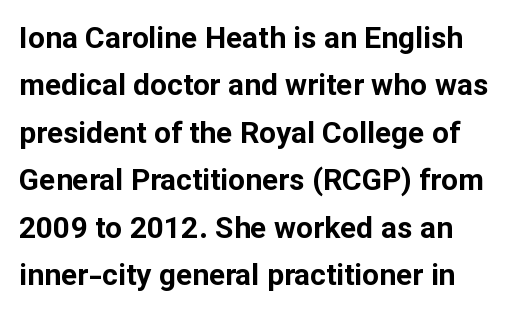
Q: Is the text bold? A: Yes.
Q: Is the text italic (slanted)? A: No, it is upright.
Q: Is the typeface a serif or a sans-serif typeface? A: Sans-serif.
Q: Is the text underlined? A: No.
Q: Is the spacing between letters normal or unusually wide? A: Normal.
Q: Is the spacing between lines tight, normal or loose? A: Normal.
Q: Width (condensed, normal, or wide)? A: Normal.
Q: Stroke contrast? A: Low.
Q: x-height? A: Medium.
Q: Monospaced? A: No.
